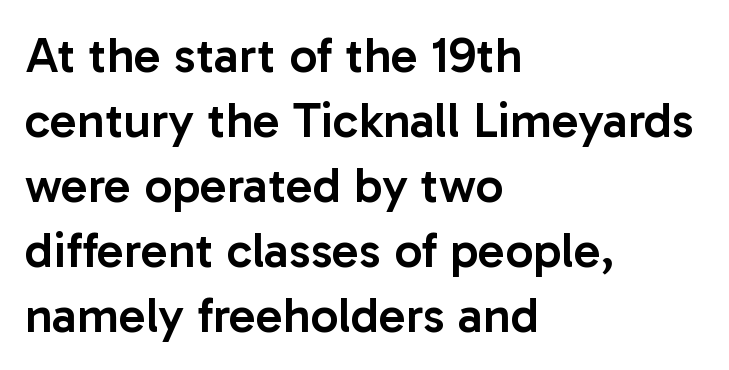
Q: Is the text bold? A: Semi-bold.
Q: Is the text italic (slanted)? A: No, it is upright.
Q: Is the typeface a serif or a sans-serif typeface? A: Sans-serif.
Q: Is the text underlined? A: No.
Q: How is the paragraph aligned? A: Left-aligned.
Q: Is the spacing between letters normal or unusually wide? A: Normal.
Q: Is the spacing between lines tight, normal or loose? A: Normal.
Q: Width (condensed, normal, or wide)? A: Normal.
Q: Stroke contrast? A: Low.
Q: x-height? A: Medium.
Q: Monospaced? A: No.
